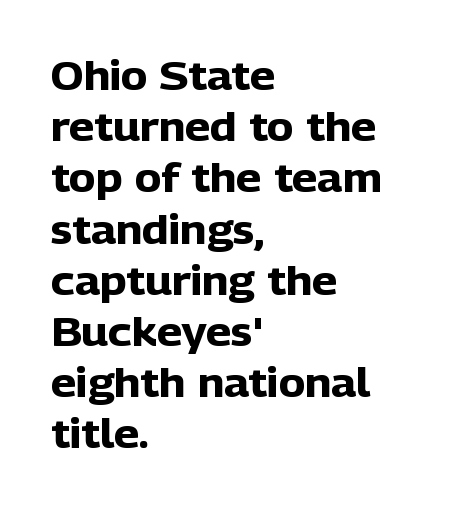
Q: Is the text bold? A: Yes.
Q: Is the text italic (slanted)? A: No, it is upright.
Q: Is the typeface a serif or a sans-serif typeface? A: Sans-serif.
Q: Is the text underlined? A: No.
Q: How is the paragraph aligned? A: Left-aligned.
Q: Is the spacing between letters normal or unusually wide? A: Normal.
Q: Is the spacing between lines tight, normal or loose? A: Normal.
Q: Width (condensed, normal, or wide)? A: Normal.
Q: Stroke contrast? A: Low.
Q: x-height? A: Medium.
Q: Monospaced? A: No.
